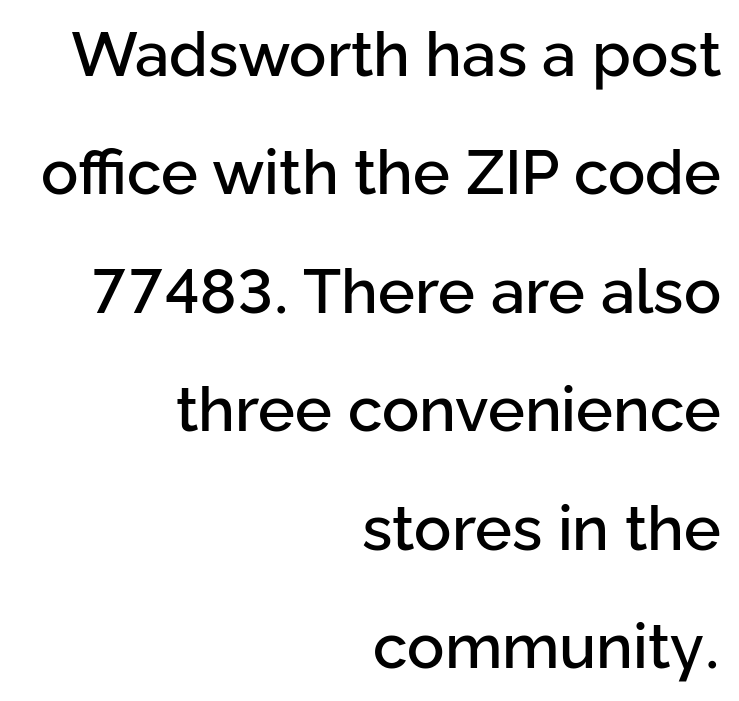
These lines are rendered in a variable-pitch font. Letterform terminals end flat and unadorned throughout the passage. Check the space under the baseline: it is left empty. Vertically, the passage feels expansive, rows floating well apart. The paragraph has a hard right edge and a soft left edge.
